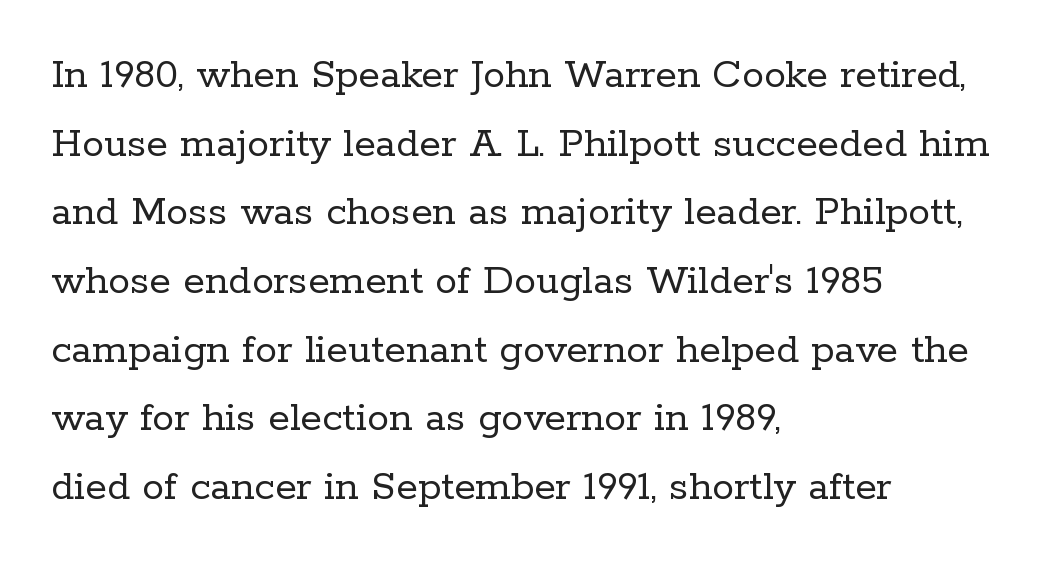
Q: Is the text bold? A: No.
Q: Is the text italic (slanted)? A: No, it is upright.
Q: Is the typeface a serif or a sans-serif typeface? A: Serif.
Q: Is the text underlined? A: No.
Q: How is the paragraph aligned? A: Left-aligned.
Q: Is the spacing between letters normal or unusually wide? A: Normal.
Q: Is the spacing between lines tight, normal or loose? A: Normal.
Q: Width (condensed, normal, or wide)? A: Normal.
Q: Stroke contrast? A: Low.
Q: x-height? A: Medium.
Q: Monospaced? A: No.
